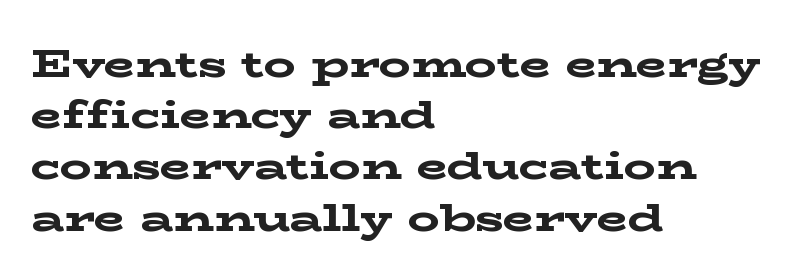
Q: Is the text bold? A: Yes.
Q: Is the text italic (slanted)? A: No, it is upright.
Q: Is the typeface a serif or a sans-serif typeface? A: Serif.
Q: Is the text underlined? A: No.
Q: How is the paragraph aligned? A: Left-aligned.
Q: Is the spacing between letters normal or unusually wide? A: Normal.
Q: Is the spacing between lines tight, normal or loose? A: Normal.
Q: Width (condensed, normal, or wide)? A: Wide.
Q: Stroke contrast? A: Low.
Q: x-height? A: Medium.
Q: Monospaced? A: No.
